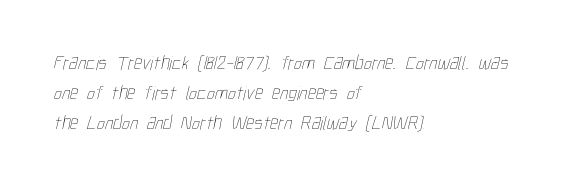
Horizontal bands of white between lines are of average thickness. Layout note: lines flush left. The letterforms sit shoulder to shoulder at normal distance. The space beneath each line is pristine and unruled. The face looks like a standard text weight, possibly lighter.
